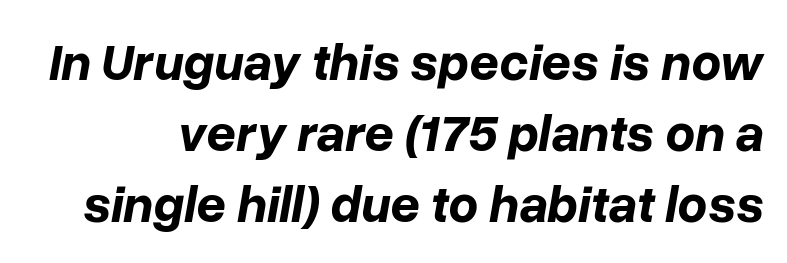
Q: Is the text bold? A: Yes.
Q: Is the text italic (slanted)? A: Yes, it leans right by about 10 degrees.
Q: Is the text underlined? A: No.
Q: Is the spacing between letters normal or unusually wide? A: Normal.
Q: Is the spacing between lines tight, normal or loose? A: Normal.
Q: Width (condensed, normal, or wide)? A: Normal.
Q: Stroke contrast? A: Low.
Q: x-height? A: Medium.
Q: Monospaced? A: No.
